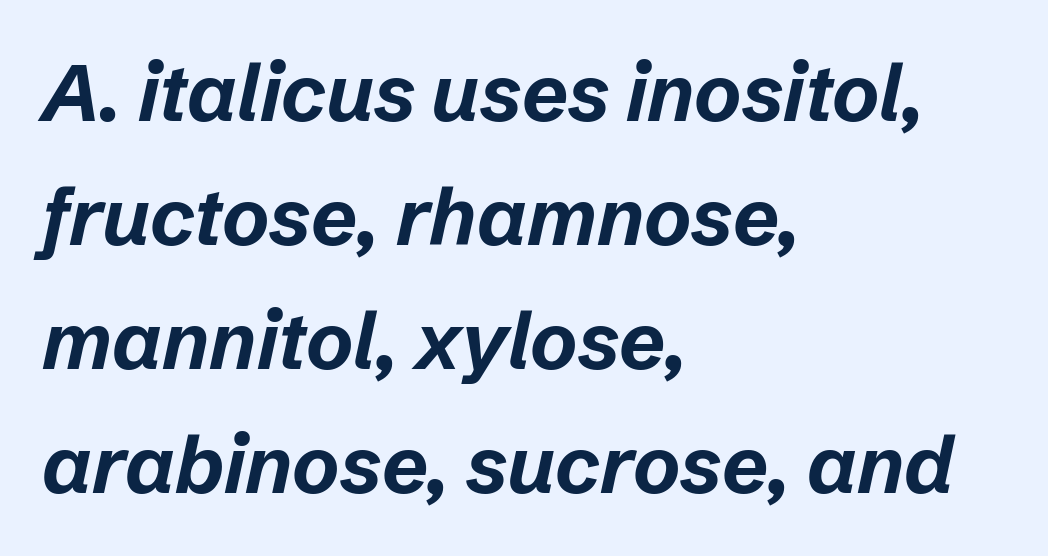
The image shows 80 px bold type, italic (leaning right); set left-aligned, normal line spacing (1.55x), normal letter spacing, not underlined; low stroke contrast and a medium x-height.
